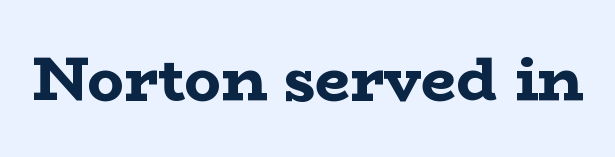
Q: Is the text bold? A: Yes.
Q: Is the text italic (slanted)? A: No, it is upright.
Q: Is the typeface a serif or a sans-serif typeface? A: Serif.
Q: Is the text underlined? A: No.
Q: Is the spacing between letters normal or unusually wide? A: Normal.
Q: Width (condensed, normal, or wide)? A: Wide.
Q: Stroke contrast? A: Low.
Q: x-height? A: Medium.
Q: Monospaced? A: No.
